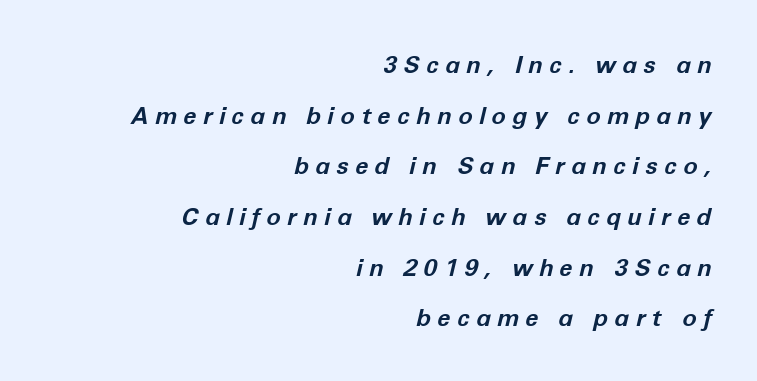
Q: Is the text bold? A: Yes.
Q: Is the text italic (slanted)? A: Yes, it leans right by about 12 degrees.
Q: Is the text underlined? A: No.
Q: How is the paragraph aligned? A: Right-aligned.
Q: Is the spacing between letters normal or unusually wide? A: Unusually wide.
Q: Is the spacing between lines tight, normal or loose? A: Loose.
